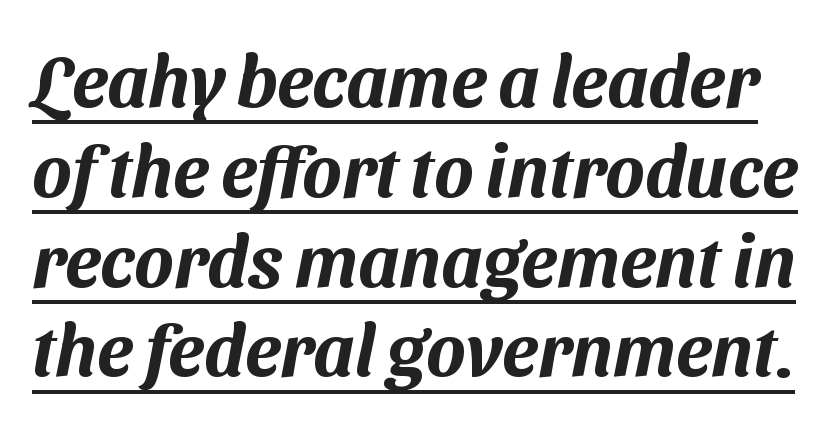
Q: Is the typeface a serif or a sans-serif typeface? A: Sans-serif.
Q: Is the text underlined? A: Yes.
Q: Is the spacing between letters normal or unusually wide? A: Normal.
Q: Width (condensed, normal, or wide)? A: Normal.
Q: Stroke contrast? A: Medium.
Q: x-height? A: Medium.
Q: Monospaced? A: No.
